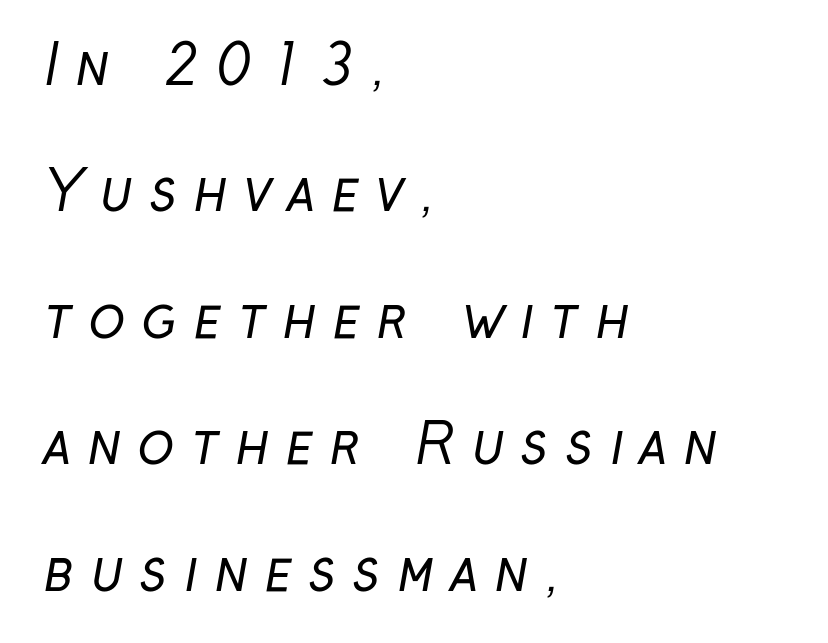
Q: Is the text bold? A: No.
Q: Is the typeface a serif or a sans-serif typeface? A: Sans-serif.
Q: Is the text underlined? A: No.
Q: How is the paragraph aligned? A: Left-aligned.
Q: Is the spacing between letters normal or unusually wide? A: Unusually wide.
Q: Is the spacing between lines tight, normal or loose? A: Loose.
Q: Width (condensed, normal, or wide)? A: Condensed.
Q: Stroke contrast? A: Low.
Q: x-height? A: Medium.
Q: Monospaced? A: No.
